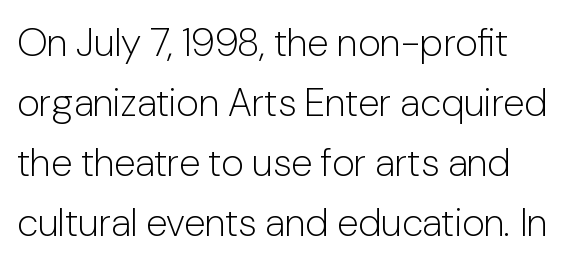
The image shows 39 px light sans-serif type, upright; set left-aligned, normal line spacing (1.54x), normal letter spacing, not underlined; low stroke contrast and a medium x-height.
